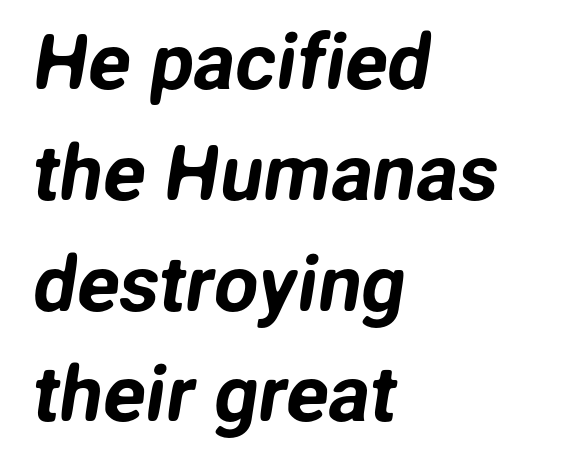
The image shows 78 px sans-serif type; set left-aligned, normal line spacing (1.42x), normal letter spacing, not underlined; low stroke contrast and a medium x-height.
